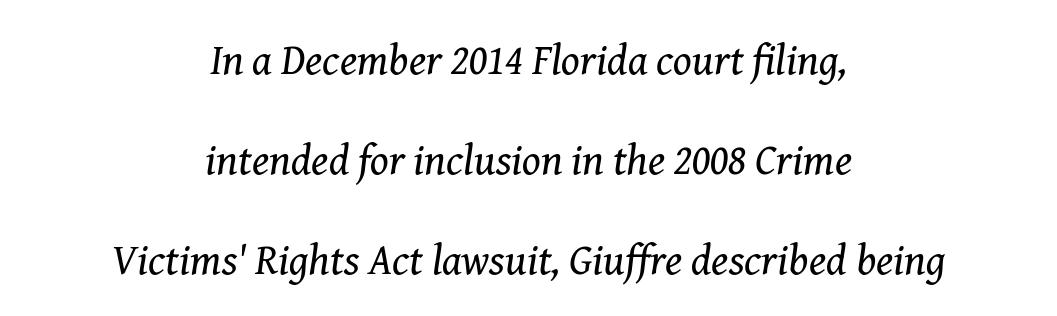
Neither beginnings nor endings align; midpoints do. Descender tails drop into unmarked territory. The line-height multiplier appears high, well above default. Is the letter spacing exaggerated? No — it looks like the ordinary default. Stroke thickness stays within the range of a standard reading face or lighter. Are there feet on the stems? There are — it's a serif.
